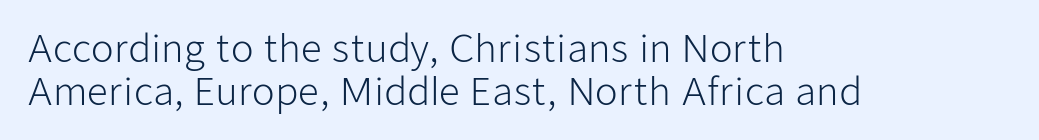
The image shows 37 px light sans-serif type, upright; set left-aligned, line spacing 1.16x, normal letter spacing, not underlined; low stroke contrast and a medium x-height.
